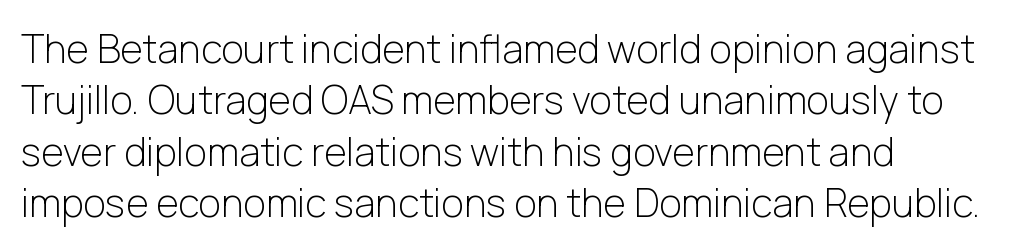
The image shows 39 px light sans-serif type, upright; set left-aligned, normal line spacing (1.32x), normal letter spacing, not underlined; low stroke contrast and a medium x-height.
